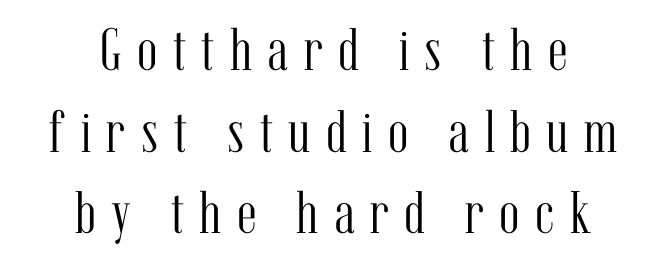
{"serif": "yes", "italic": "no", "bold": "no", "weight": "light", "width": "condensed", "stroke_contrast": "medium", "x_height": "medium", "monospaced": "no", "underline": "no", "align": "center", "line_spacing": "normal", "line_spacing_ratio": 1.36, "letter_spacing": "wide", "letter_spacing_em": 0.26, "glyph_px": 60}
